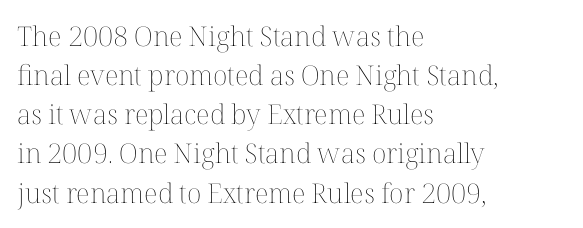
{"italic": "no", "bold": "no", "underline": "no", "align": "left", "line_spacing": "normal", "line_spacing_ratio": 1.45, "letter_spacing": "normal", "letter_spacing_em": 0.0, "glyph_px": 27}
